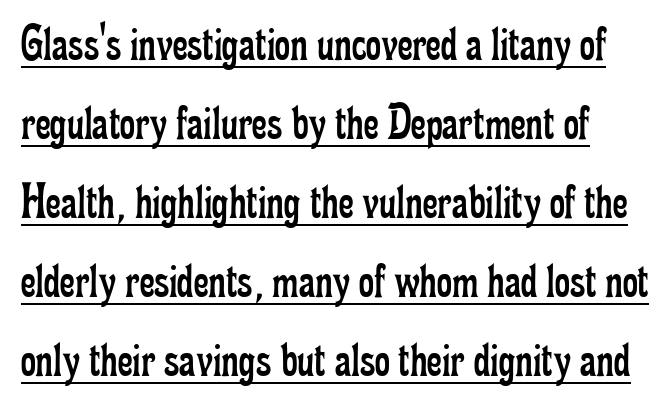
In terms of leading, this rendering sits right in the middle. The face looks like a standard text weight, possibly lighter. Little horizontal feet cap the strokes, marking this as serif type. This is the regular roman posture of the typeface.
